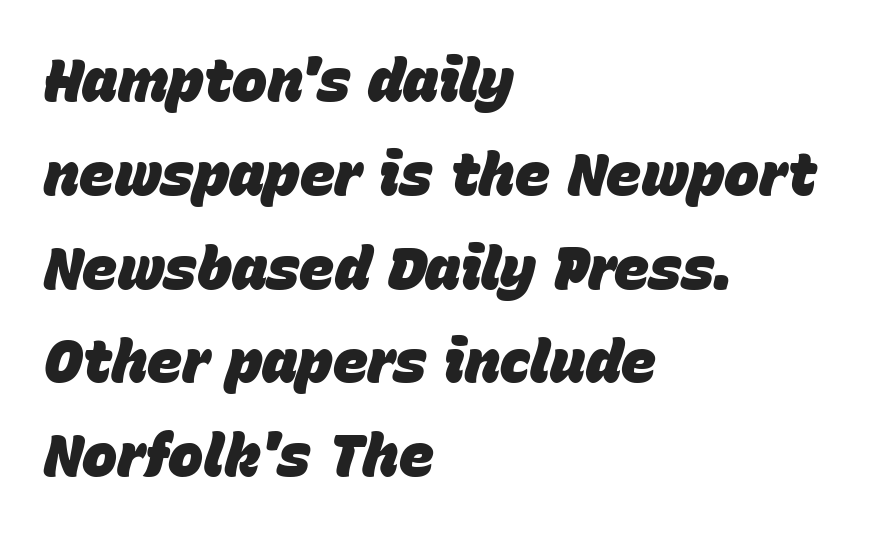
The image shows 59 px heavy type, italic (leaning right); set left-aligned, normal line spacing (1.59x), normal letter spacing, not underlined; low stroke contrast and a large x-height.
